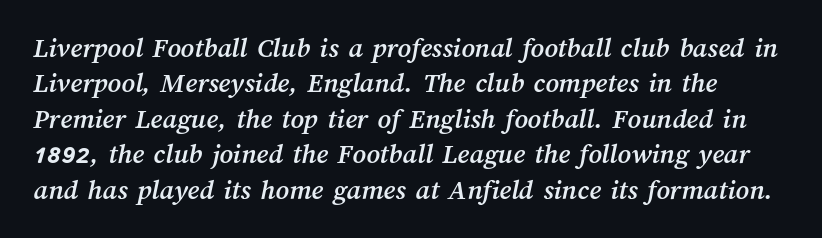
{"width": "normal", "stroke_contrast": "medium", "x_height": "medium", "monospaced": "no", "underline": "no", "line_spacing_ratio": 1.22, "letter_spacing": "normal", "letter_spacing_em": 0.0, "glyph_px": 29}
